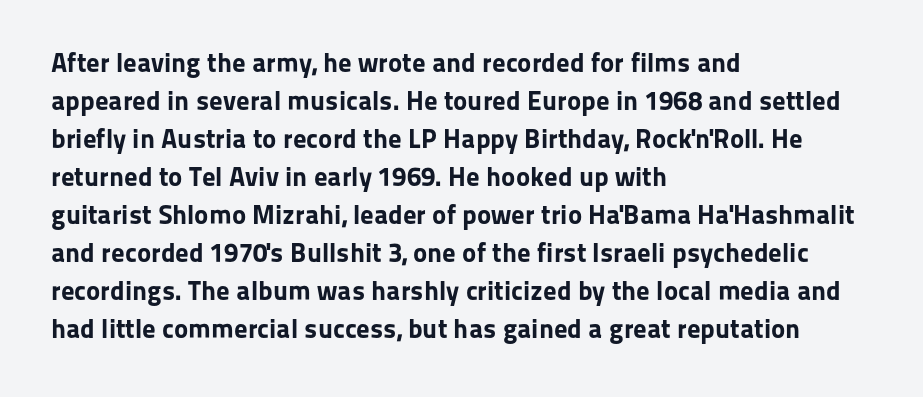
{"italic": "no", "bold": "yes", "underline": "no", "align": "left", "line_spacing": "normal", "line_spacing_ratio": 1.41, "letter_spacing": "normal", "letter_spacing_em": 0.0, "glyph_px": 27}
